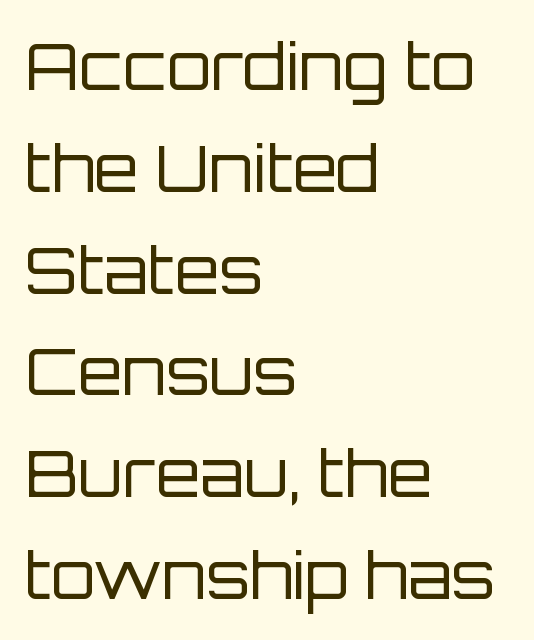
Q: Is the text bold? A: No.
Q: Is the text italic (slanted)? A: No, it is upright.
Q: Is the typeface a serif or a sans-serif typeface? A: Sans-serif.
Q: Is the text underlined? A: No.
Q: How is the paragraph aligned? A: Left-aligned.
Q: Is the spacing between letters normal or unusually wide? A: Normal.
Q: Is the spacing between lines tight, normal or loose? A: Normal.
Q: Width (condensed, normal, or wide)? A: Normal.
Q: Stroke contrast? A: Low.
Q: x-height? A: Large.
Q: Monospaced? A: No.
